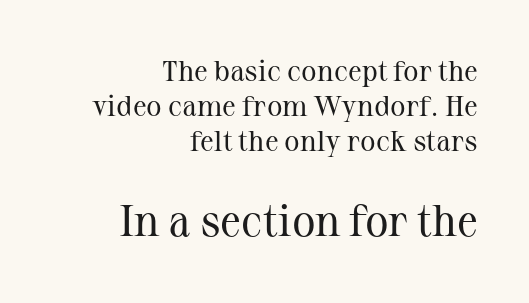
The image shows 44 px regular-weight serif type, upright; set right-aligned, line spacing 1.21x, normal letter spacing, not underlined; the second (bottom) block is 1.52x larger; medium stroke contrast and a medium x-height.
